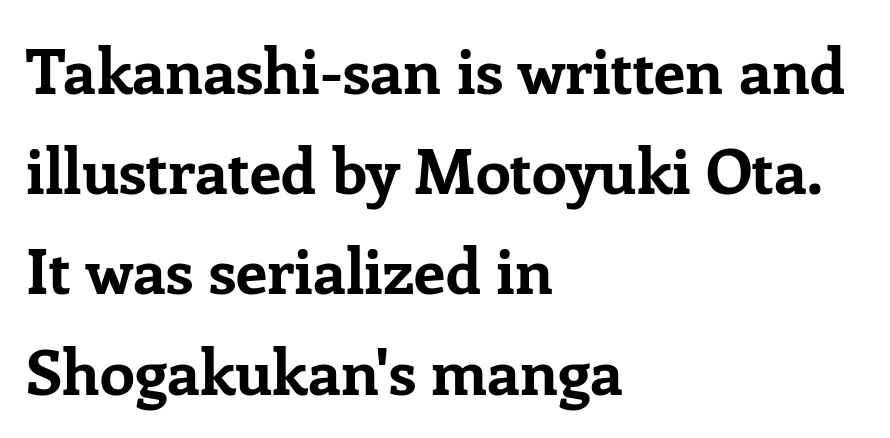
Quick note: underline off. The type family on display is of the serif kind. Do the characters align in a grid? No, the font is proportional. These lines are set flush left with a ragged right edge. What's the leading like? Ordinary, nothing unusual.
